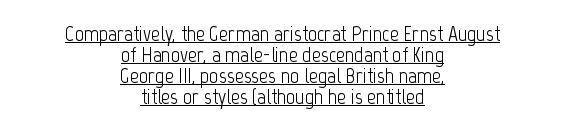
Centered paragraph, ragged on both sides. This is roman type, the default non-slanted kind. Vertically, the passage feels compressed, each row crowding the next. Unbolded letterforms with no extra heft. Underlined type. The tracking reads as untouched default to a designer's eye.
